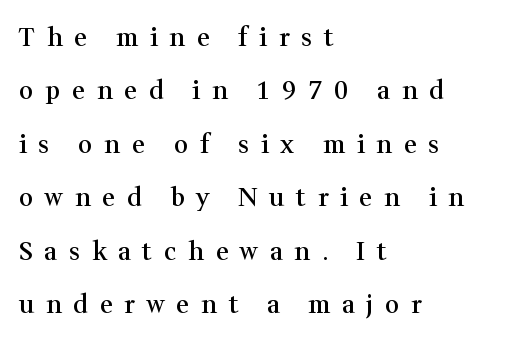
{"italic": "no", "bold": "semi", "underline": "no", "align": "left", "line_spacing": "loose", "line_spacing_ratio": 2.14, "letter_spacing": "wide", "letter_spacing_em": 0.47, "glyph_px": 25}
